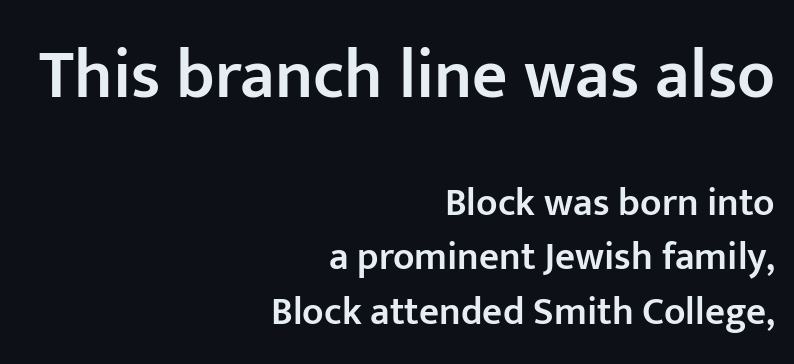
The passage shown is typed in a proportional face where columns would drift. In this sample the first text group is rendered at the bigger scale. The setting favours the right margin, as signatures and pull-quotes sometimes do. The passage shown stacks its lines at a standard gap.
